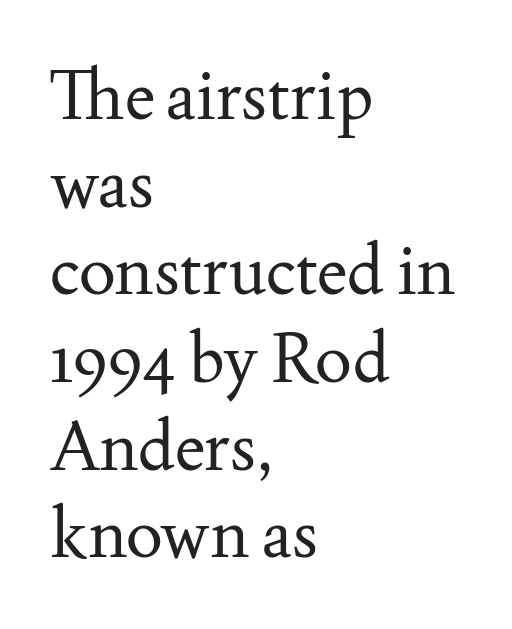
How would I describe the line gaps? Plain and ordinary. Summary of weight: not heavy and not bold. If you drew a line through each stem, it would be perfectly vertical. Underlining? Definitely not there. Proportional: the letters do not fall into vertical columns. All the whitespace from short lines collects on the right.
